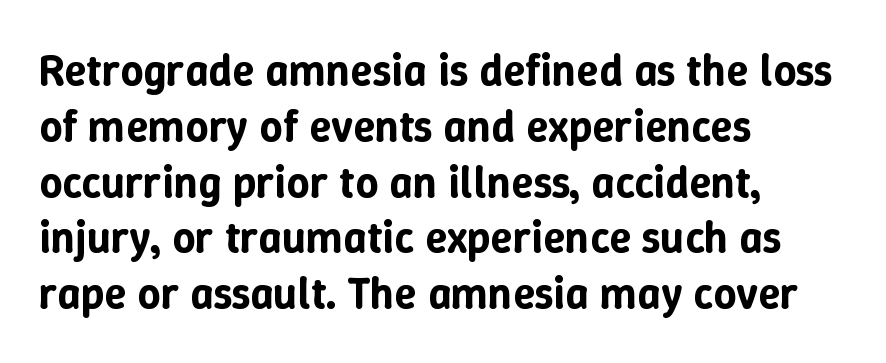
The image shows 45 px text type, upright; set left-aligned, line spacing 1.24x, normal letter spacing, not underlined; low stroke contrast and a medium x-height.
